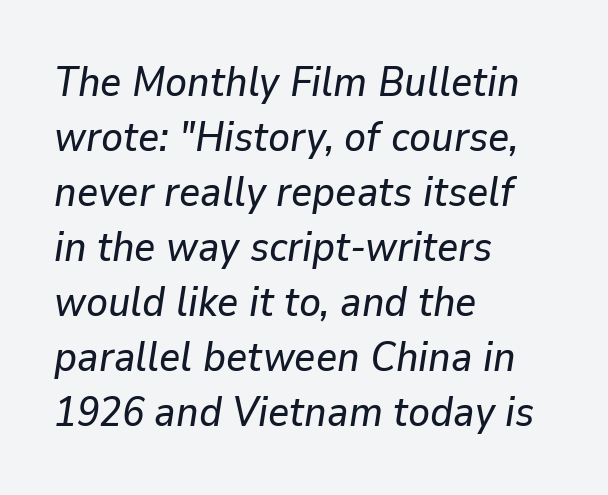
Q: Is the text italic (slanted)? A: Yes, it leans right by about 9 degrees.
Q: Is the text underlined? A: No.
Q: How is the paragraph aligned? A: Left-aligned.
Q: Is the spacing between letters normal or unusually wide? A: Normal.
Q: Is the spacing between lines tight, normal or loose? A: Normal.
Q: Width (condensed, normal, or wide)? A: Normal.
Q: Stroke contrast? A: Low.
Q: x-height? A: Medium.
Q: Monospaced? A: No.
